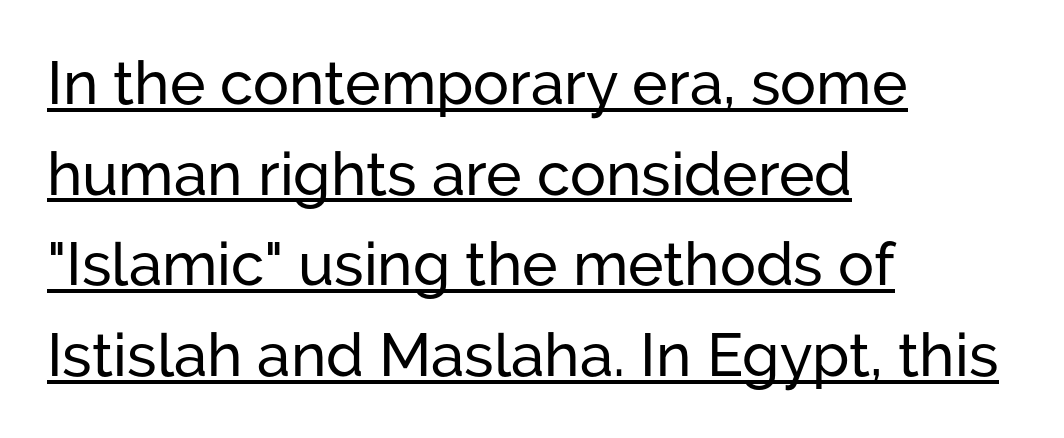
The image shows 60 px sans-serif type, upright; set left-aligned, normal line spacing (1.51x), normal letter spacing, underlined; low stroke contrast and a medium x-height.
